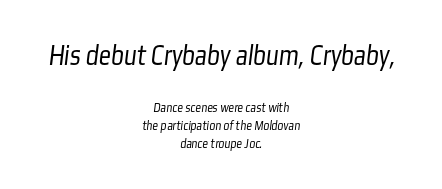
The space directly below the letters is spotless. The more generous point size was reserved for the upper chunk. This is not heavy type; no bold has been used. Proportional: the letters do not fall into vertical columns. Regular leading. The paragraph shown floats in the horizontal middle.
